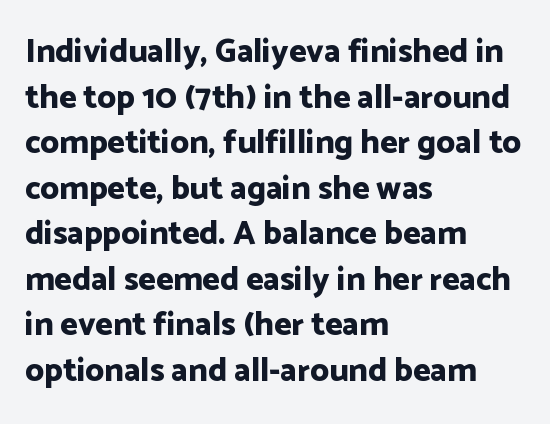
The image shows 33 px bold sans-serif type, upright; set left-aligned, normal line spacing (1.38x), normal letter spacing, not underlined; low stroke contrast and a medium x-height.
